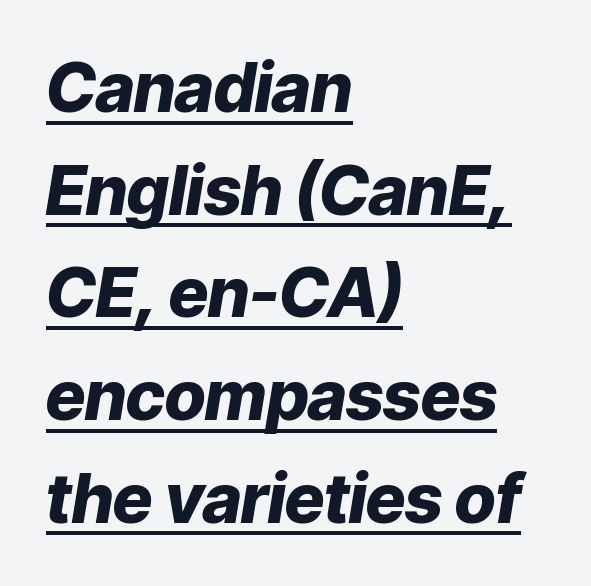
Q: Is the text bold? A: Yes.
Q: Is the text italic (slanted)? A: Yes, it leans right by about 9 degrees.
Q: Is the text underlined? A: Yes.
Q: How is the paragraph aligned? A: Left-aligned.
Q: Is the spacing between letters normal or unusually wide? A: Normal.
Q: Is the spacing between lines tight, normal or loose? A: Normal.
Q: Width (condensed, normal, or wide)? A: Normal.
Q: Stroke contrast? A: Low.
Q: x-height? A: Medium.
Q: Monospaced? A: No.
